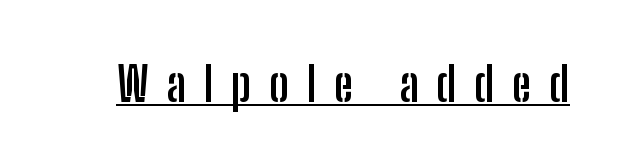
Q: Is the text bold? A: Yes.
Q: Is the text italic (slanted)? A: No, it is upright.
Q: Is the typeface a serif or a sans-serif typeface? A: Sans-serif.
Q: Is the text underlined? A: Yes.
Q: Is the spacing between letters normal or unusually wide? A: Unusually wide.
Q: Width (condensed, normal, or wide)? A: Condensed.
Q: Stroke contrast? A: Low.
Q: x-height? A: Medium.
Q: Monospaced? A: No.
